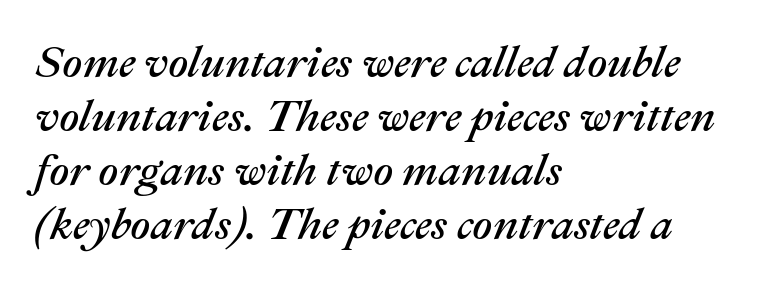
No extra tracking has been applied to these lines. A clean baseline with only descenders dipping below it. Reading down the block, your eye returns to a fixed left position each line. You could not count columns in this text — the font is proportionally spaced. This sample uses an oblique cut, with every glyph tilted off the vertical.
